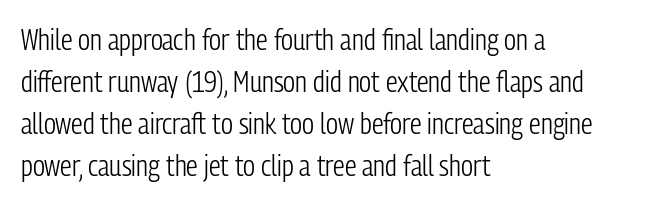
Q: Is the text bold? A: No.
Q: Is the text italic (slanted)? A: No, it is upright.
Q: Is the typeface a serif or a sans-serif typeface? A: Sans-serif.
Q: Is the text underlined? A: No.
Q: How is the paragraph aligned? A: Left-aligned.
Q: Is the spacing between letters normal or unusually wide? A: Normal.
Q: Is the spacing between lines tight, normal or loose? A: Normal.
Q: Width (condensed, normal, or wide)? A: Condensed.
Q: Stroke contrast? A: Low.
Q: x-height? A: Medium.
Q: Monospaced? A: No.
